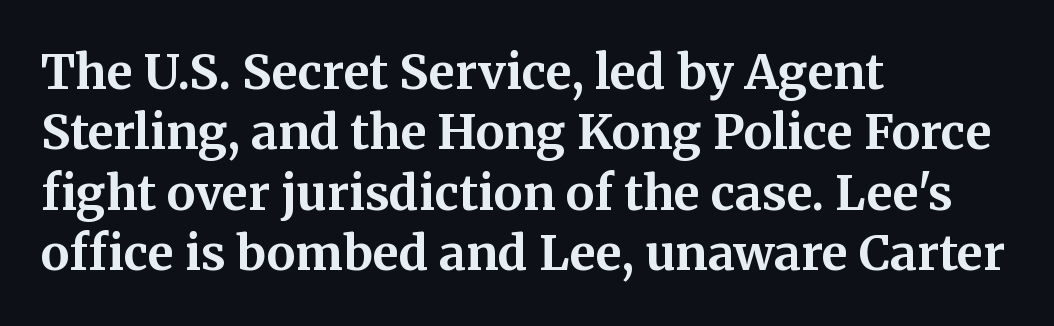
The image shows 48 px bold serif type, upright; set left-aligned, normal line spacing (1.26x), normal letter spacing, not underlined; medium stroke contrast and a medium x-height.
